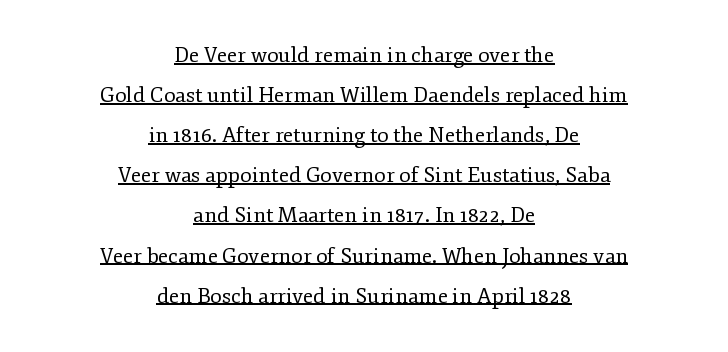
Q: Is the text bold? A: No.
Q: Is the text italic (slanted)? A: No, it is upright.
Q: Is the text underlined? A: Yes.
Q: How is the paragraph aligned? A: Centered.
Q: Is the spacing between letters normal or unusually wide? A: Normal.
Q: Is the spacing between lines tight, normal or loose? A: Loose.
